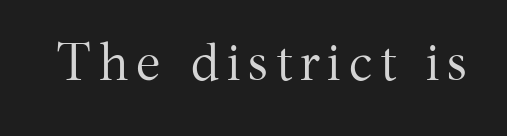
Q: Is the text bold? A: No.
Q: Is the text italic (slanted)? A: No, it is upright.
Q: Is the typeface a serif or a sans-serif typeface? A: Serif.
Q: Is the text underlined? A: No.
Q: Width (condensed, normal, or wide)? A: Normal.
Q: Stroke contrast? A: Medium.
Q: x-height? A: Medium.
Q: Monospaced? A: No.
